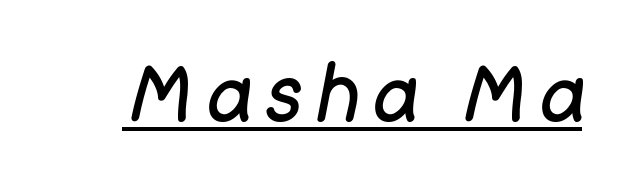
The image shows 78 px regular-weight type, italic (leaning right); set underlined; low stroke contrast and a large x-height.
